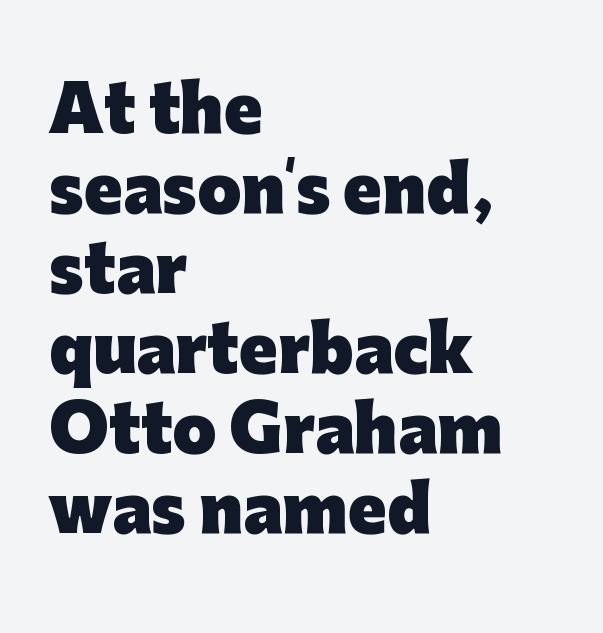
{"serif": "no", "italic": "no", "bold": "yes", "weight": "heavy", "width": "normal", "stroke_contrast": "low", "x_height": "medium", "monospaced": "no", "underline": "no", "align": "left", "line_spacing": "normal", "line_spacing_ratio": 1.27, "letter_spacing": "normal", "letter_spacing_em": 0.0, "glyph_px": 63}
